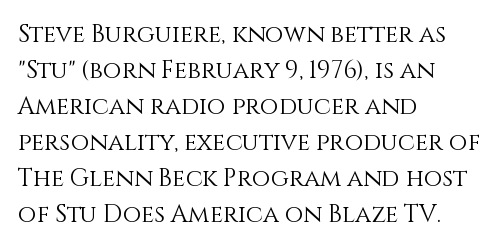
The image shows 24 px text type, upright; set left-aligned, normal line spacing (1.5x), normal letter spacing, not underlined.
